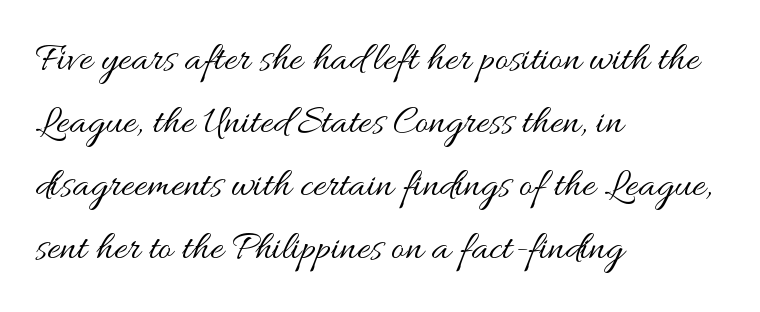
Layout note: lines flush left. Any mark beneath the type? The region is blank. The letterforms sit shoulder to shoulder at normal distance.
